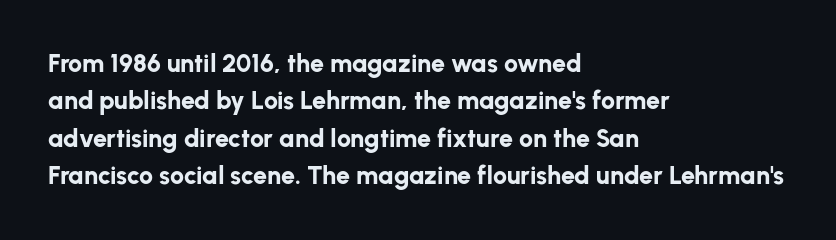
Q: Is the text bold? A: Yes.
Q: Is the text italic (slanted)? A: No, it is upright.
Q: Is the text underlined? A: No.
Q: How is the paragraph aligned? A: Left-aligned.
Q: Is the spacing between letters normal or unusually wide? A: Normal.
Q: Is the spacing between lines tight, normal or loose? A: Normal.
